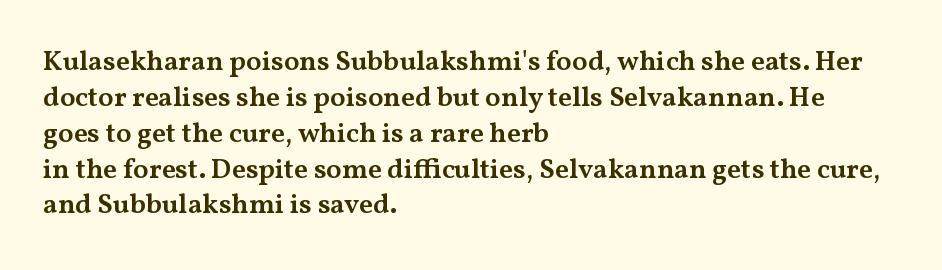
The image shows 28 px semibold, wide serif type, upright; set left-aligned, normal line spacing (1.28x), normal letter spacing, not underlined; medium stroke contrast and a medium x-height.
